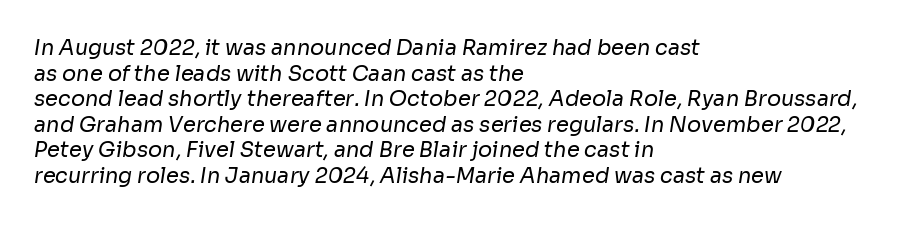
Descenders are the only things crossing below the line. No extra tracking has been applied to these lines. A quiet, ordinary-to-light weight characterises the typeface. Alignment: flush left.
